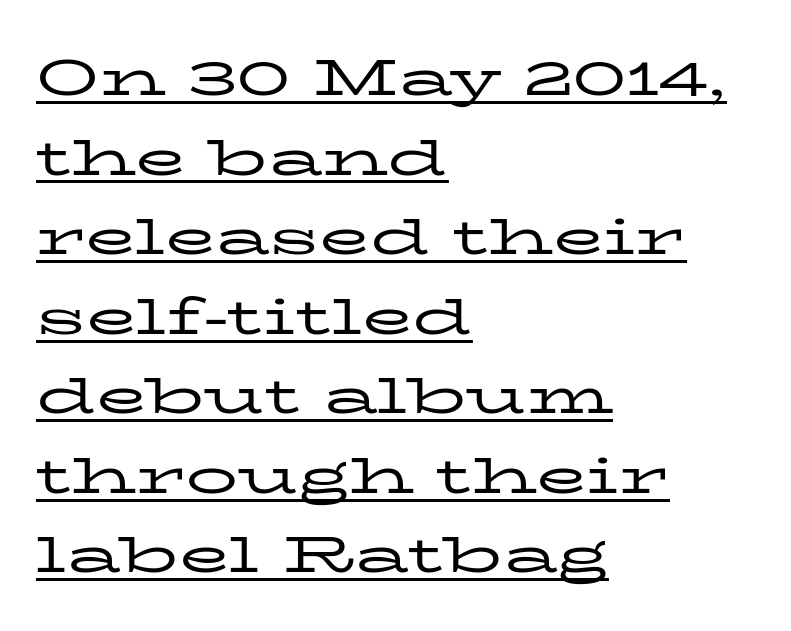
{"serif": "yes", "italic": "no", "bold": "no", "weight": "regular", "width": "wide", "stroke_contrast": "low", "x_height": "medium", "monospaced": "no", "underline": "yes", "align": "left", "line_spacing": "normal", "line_spacing_ratio": 1.53, "letter_spacing": "normal", "letter_spacing_em": 0.0, "glyph_px": 52}
